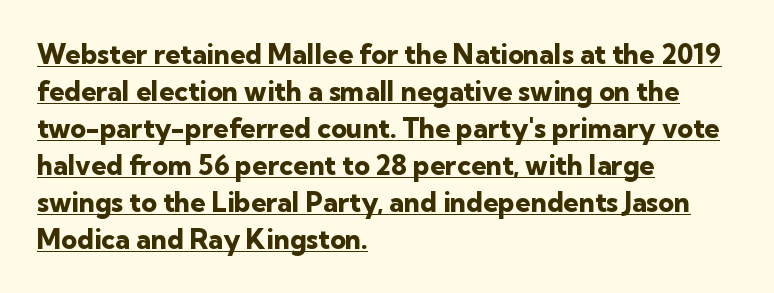
The specimen includes a rule beneath the text block's lines. Nobody touched the tracking dial on this one. The text block is weighted toward the left margin, trailing off unevenly rightward. The face used here has the dense, thick strokes of a bold.
